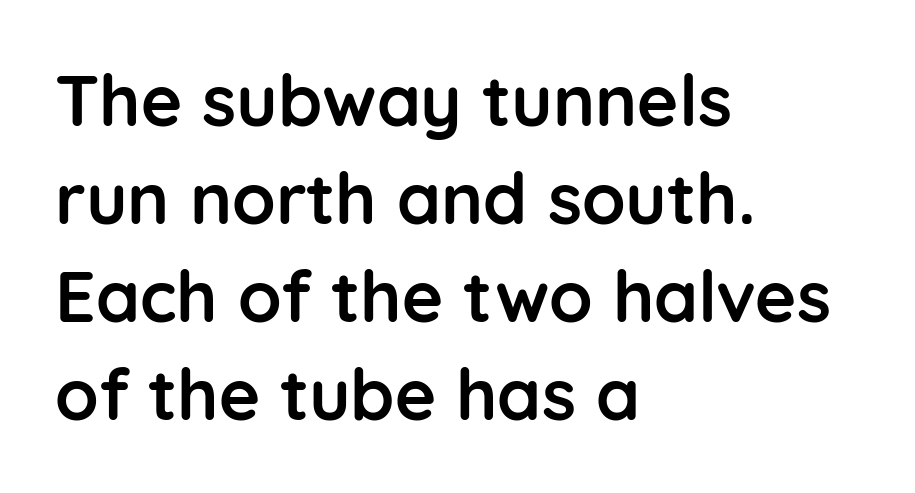
Q: Is the text bold? A: Yes.
Q: Is the text italic (slanted)? A: No, it is upright.
Q: Is the typeface a serif or a sans-serif typeface? A: Sans-serif.
Q: Is the text underlined? A: No.
Q: How is the paragraph aligned? A: Left-aligned.
Q: Is the spacing between letters normal or unusually wide? A: Normal.
Q: Is the spacing between lines tight, normal or loose? A: Normal.
Q: Width (condensed, normal, or wide)? A: Normal.
Q: Stroke contrast? A: Low.
Q: x-height? A: Medium.
Q: Monospaced? A: No.
